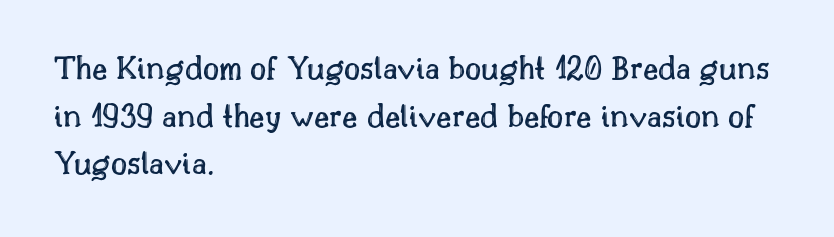
The image shows 35 px text type, upright; set left-aligned, normal line spacing (1.36x), normal letter spacing, not underlined; a small x-height.
